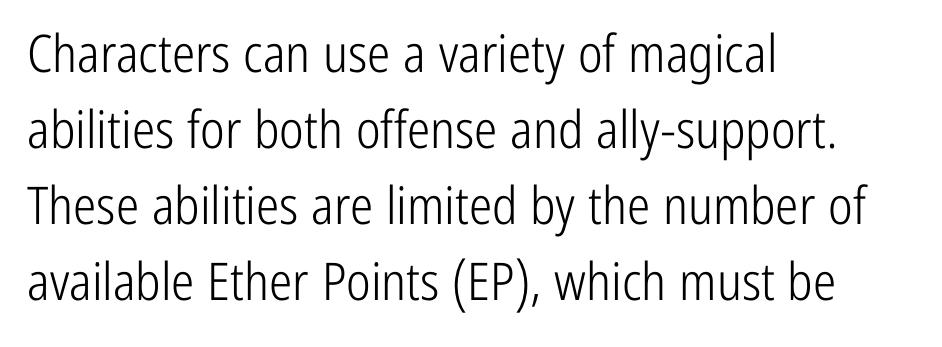
{"serif": "no", "italic": "no", "bold": "no", "weight": "light", "width": "condensed", "stroke_contrast": "low", "x_height": "medium", "monospaced": "no", "underline": "no", "align": "left", "line_spacing": "normal", "line_spacing_ratio": 1.46, "letter_spacing": "normal", "letter_spacing_em": 0.0, "glyph_px": 52}
